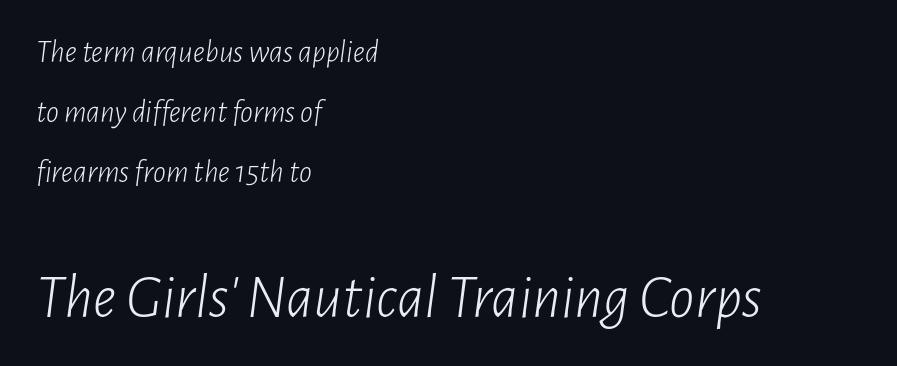
Q: Is the text bold? A: No.
Q: Is the text italic (slanted)? A: Yes, it leans right by about 7 degrees.
Q: Is the text underlined? A: No.
Q: How is the paragraph aligned? A: Left-aligned.
Q: Is the spacing between letters normal or unusually wide? A: Normal.
Q: Which block of text is set in a larger size, the first (top) or the second (bottom)? A: The second (bottom) one.
Q: Width (condensed, normal, or wide)? A: Condensed.
Q: Stroke contrast? A: Low.
Q: x-height? A: Medium.
Q: Monospaced? A: No.
